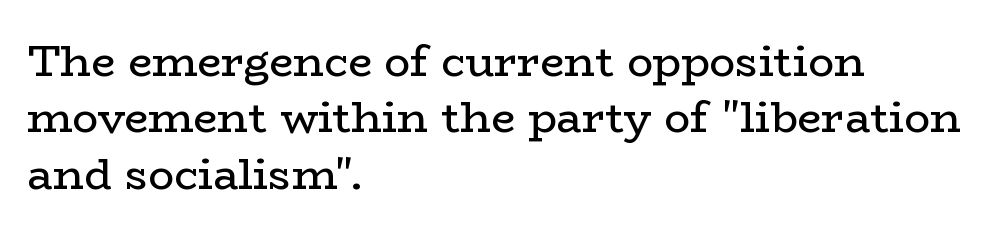
The image shows 43 px regular-weight, wide serif type, upright; set left-aligned, normal line spacing (1.31x), normal letter spacing, not underlined; low stroke contrast and a medium x-height.
